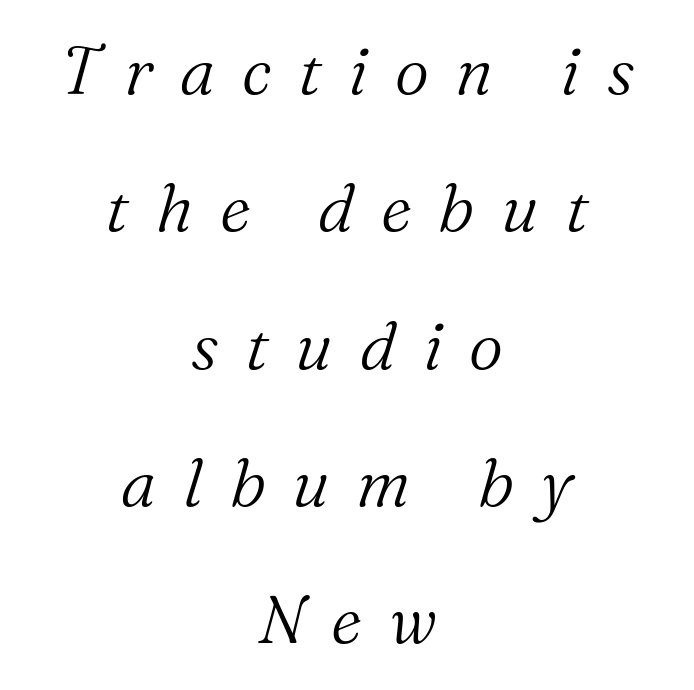
The image shows 67 px light serif type, italic (leaning right); set centered, loose line spacing (2.05x), unusually wide letter spacing (+0.4 em), not underlined; medium stroke contrast and a medium x-height.
